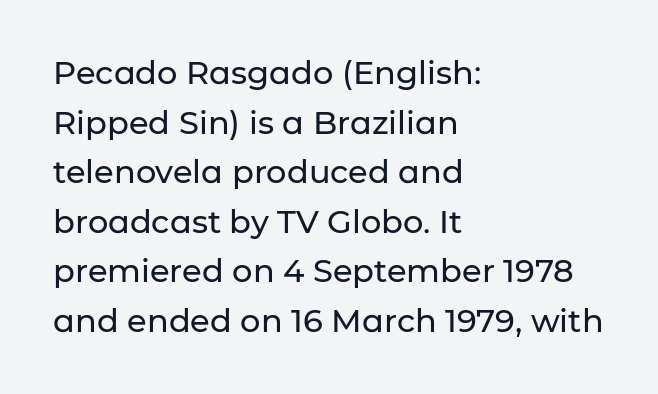
Normally led — the rows are evenly, conventionally spaced. The letters advance in unequal steps, a hallmark of proportional type. Honestly, the letter spacing is just normal — you wouldn't notice it. Short and long lines alike share a common starting point at left.
